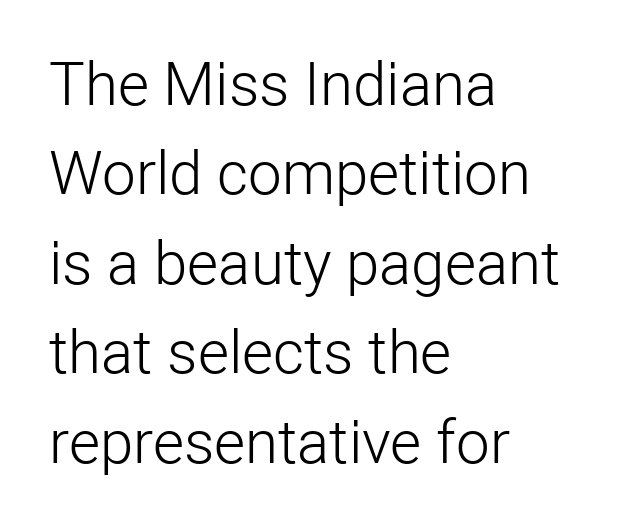
A sans-serif font was chosen for this passage. Honestly, the row spacing looks completely unremarkable. Type without underlining. Weight: not bold — regular or lighter.
